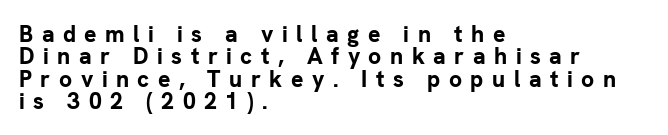
{"italic": "no", "bold": "yes", "underline": "no", "align": "left", "line_spacing": "tight", "line_spacing_ratio": 0.97, "letter_spacing": "wide", "letter_spacing_em": 0.37, "glyph_px": 23}
